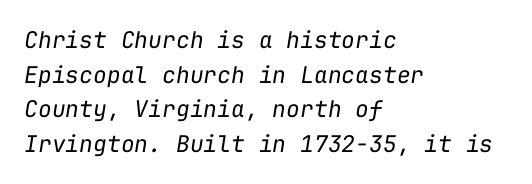
Q: Is the text bold? A: No.
Q: Is the text italic (slanted)? A: Yes, it leans right by about 9 degrees.
Q: Is the text underlined? A: No.
Q: How is the paragraph aligned? A: Left-aligned.
Q: Is the spacing between letters normal or unusually wide? A: Normal.
Q: Is the spacing between lines tight, normal or loose? A: Normal.
